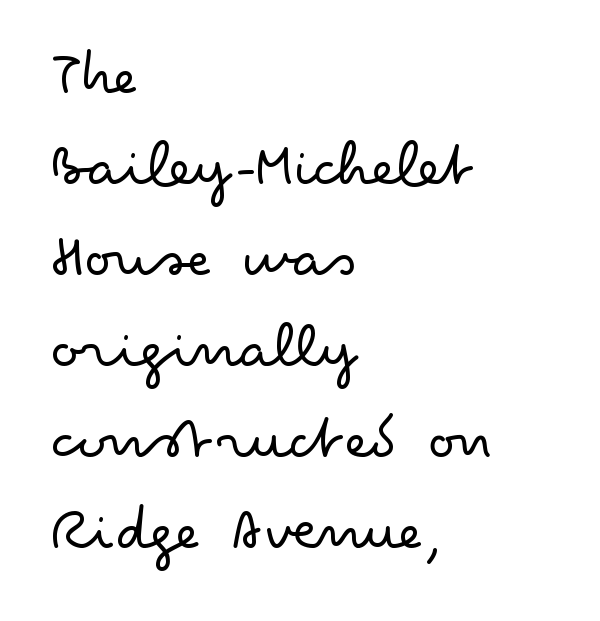
Q: Is the text bold? A: No.
Q: Is the text italic (slanted)? A: No, it is upright.
Q: Is the typeface a serif or a sans-serif typeface? A: Sans-serif.
Q: Is the text underlined? A: No.
Q: How is the paragraph aligned? A: Left-aligned.
Q: Is the spacing between letters normal or unusually wide? A: Normal.
Q: Is the spacing between lines tight, normal or loose? A: Normal.
Q: Width (condensed, normal, or wide)? A: Wide.
Q: Stroke contrast? A: Low.
Q: x-height? A: Small.
Q: Monospaced? A: No.
